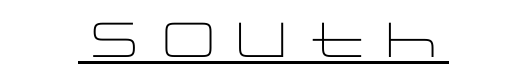
The passage shown is typed in a proportional face where columns would drift. The passage shown is underscored from start to finish. Think standard paragraph weight, or any step lighter than that. This rendering leaves character spacing at its baseline value.
